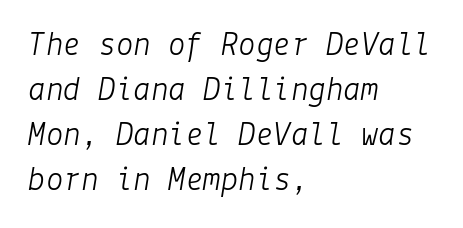
{"italic": "yes", "lean": "right", "slant_degrees": 9, "bold": "no", "weight": "light", "width": "normal", "stroke_contrast": "low", "x_height": "medium", "underline": "no", "align": "left", "line_spacing": "normal", "line_spacing_ratio": 1.29, "letter_spacing": "normal", "letter_spacing_em": 0.0, "glyph_px": 35}
